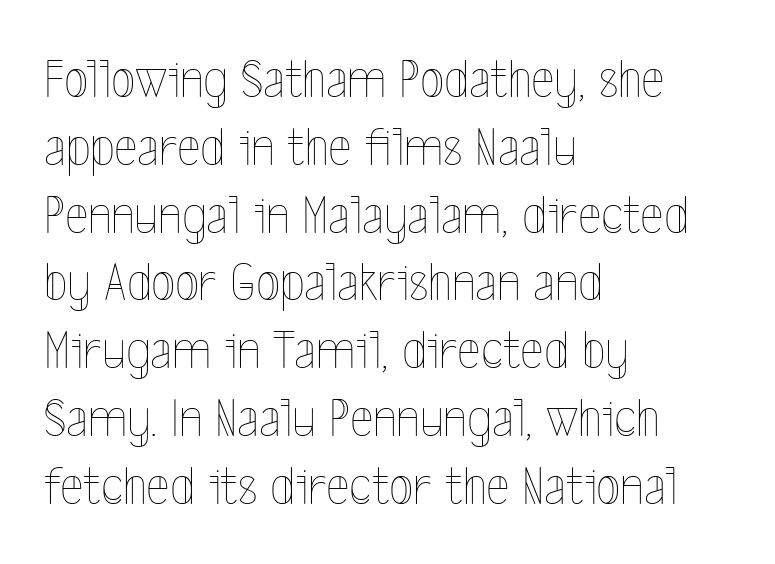
The image shows 56 px thin, condensed type, upright; set left-aligned, line spacing 1.21x, normal letter spacing, not underlined; a medium x-height.
